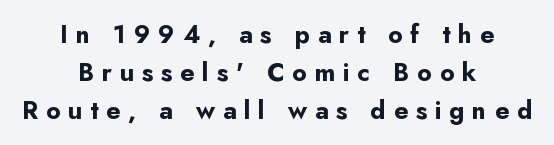
Honestly, there is no underline to notice here at all. Posture: vertical. Short and long lines alike share a common midpoint. The letterforms stand isolated, each surrounded by extra space. Compared with an ordinary text face, these strokes are far heavier — a full bold.
